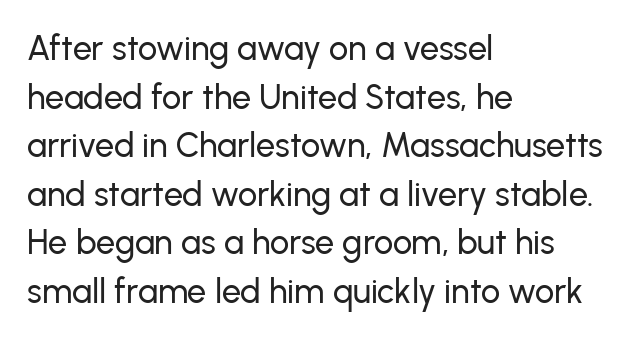
The type sits square on the baseline with zero lean. Reading down the column, the eye jumps a familiar distance to each next line. What kind of face is this? One without serifs — a sans. A classic flush-left, rag-right setting is used for this passage.
